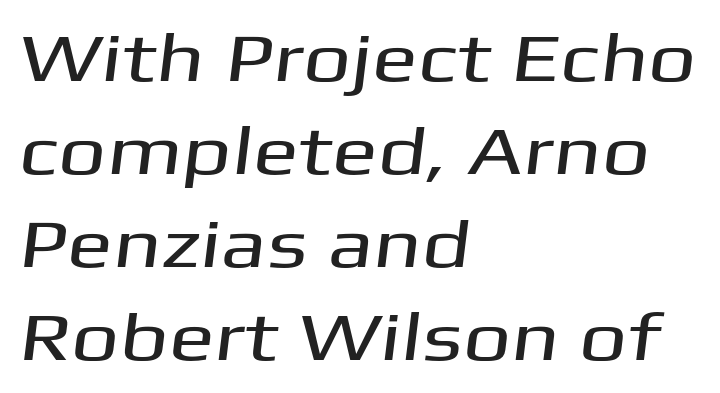
Q: Is the typeface a serif or a sans-serif typeface? A: Sans-serif.
Q: Is the text underlined? A: No.
Q: How is the paragraph aligned? A: Left-aligned.
Q: Is the spacing between letters normal or unusually wide? A: Normal.
Q: Is the spacing between lines tight, normal or loose? A: Normal.
Q: Width (condensed, normal, or wide)? A: Wide.
Q: Stroke contrast? A: Medium.
Q: x-height? A: Medium.
Q: Monospaced? A: No.
